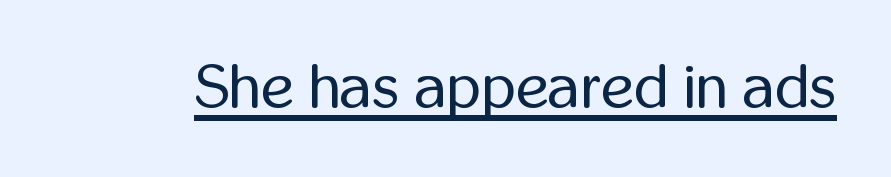
Q: Is the text bold? A: No.
Q: Is the text italic (slanted)? A: No, it is upright.
Q: Is the typeface a serif or a sans-serif typeface? A: Sans-serif.
Q: Is the text underlined? A: Yes.
Q: Is the spacing between letters normal or unusually wide? A: Normal.
Q: Width (condensed, normal, or wide)? A: Condensed.
Q: Stroke contrast? A: Low.
Q: x-height? A: Medium.
Q: Monospaced? A: No.
